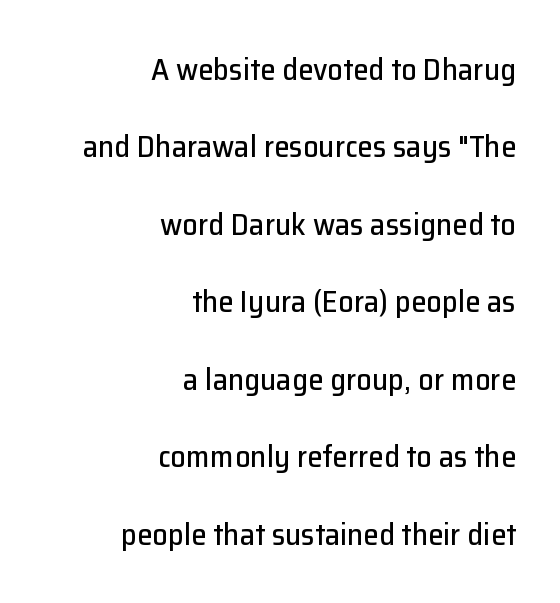
{"serif": "no", "italic": "no", "width": "normal", "stroke_contrast": "low", "x_height": "medium", "monospaced": "no", "underline": "no", "align": "right", "line_spacing": "loose", "line_spacing_ratio": 2.5, "letter_spacing": "normal", "letter_spacing_em": 0.0, "glyph_px": 31}
